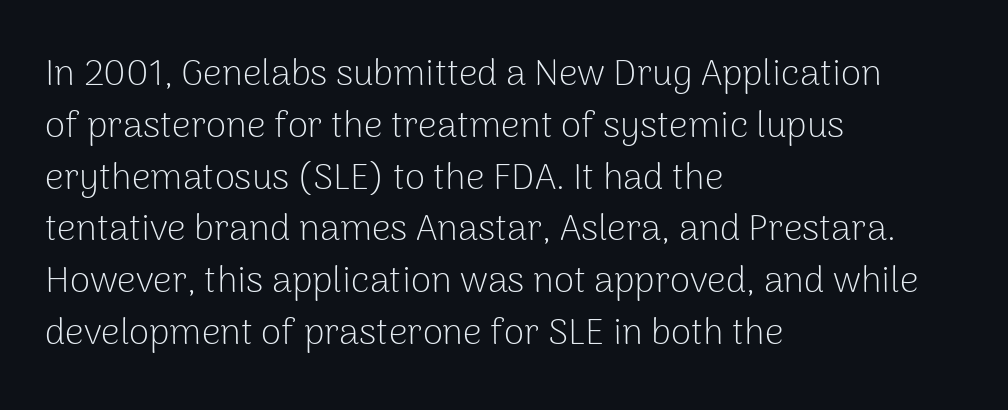
Q: Is the text bold? A: No.
Q: Is the text italic (slanted)? A: No, it is upright.
Q: Is the typeface a serif or a sans-serif typeface? A: Sans-serif.
Q: Is the text underlined? A: No.
Q: How is the paragraph aligned? A: Left-aligned.
Q: Is the spacing between letters normal or unusually wide? A: Normal.
Q: Is the spacing between lines tight, normal or loose? A: Normal.
Q: Width (condensed, normal, or wide)? A: Normal.
Q: Stroke contrast? A: Low.
Q: x-height? A: Medium.
Q: Monospaced? A: No.
